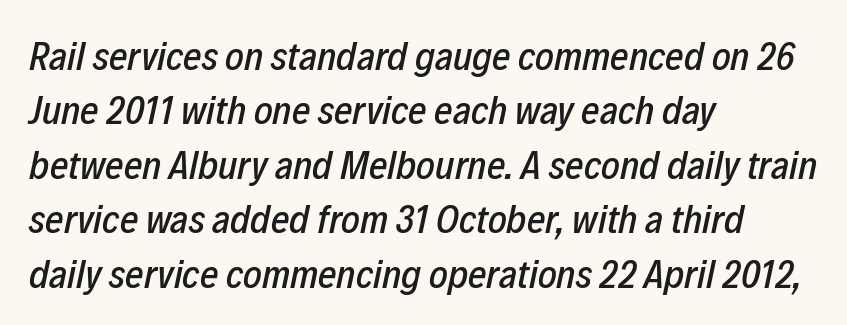
You could not count columns in this text — the font is proportionally spaced. Characters are canted at an angle relative to the baseline's perpendicular. Glyph-to-glyph distance matches everyday printed text. If you measured baseline to baseline, you'd find a middling distance. This rendering uses left alignment, leaving the right contour irregular. Rule under the text: the space is simply empty.
